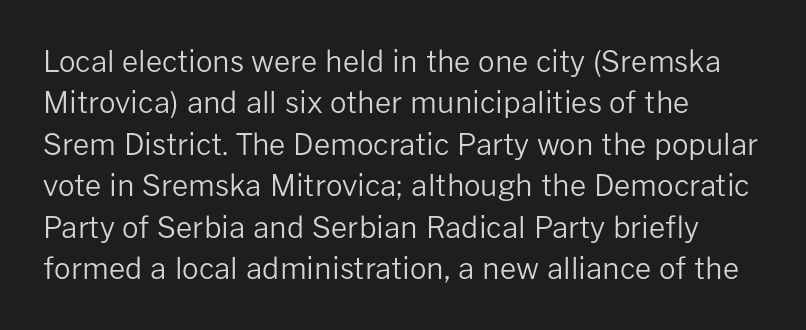
You can tell it's not italic because the verticals are truly vertical. The face used here is rendered with its standard letterfit. This rendering uses left alignment, leaving the right contour irregular. The space beneath each line is pristine and unruled.
